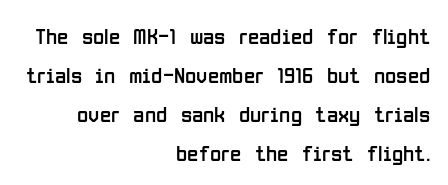
The image shows 23 px text type, upright; set right-aligned, normal line spacing (1.7x), normal letter spacing, not underlined.
